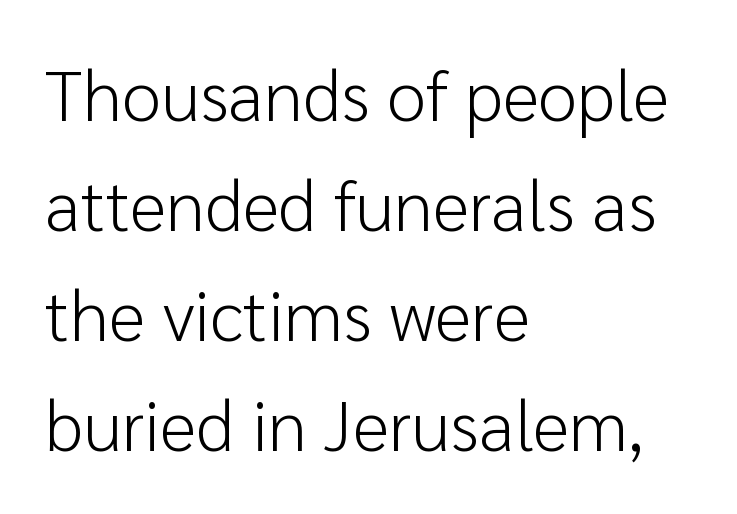
Q: Is the text bold? A: No.
Q: Is the text italic (slanted)? A: No, it is upright.
Q: Is the typeface a serif or a sans-serif typeface? A: Sans-serif.
Q: Is the text underlined? A: No.
Q: How is the paragraph aligned? A: Left-aligned.
Q: Is the spacing between letters normal or unusually wide? A: Normal.
Q: Is the spacing between lines tight, normal or loose? A: Normal.
Q: Width (condensed, normal, or wide)? A: Normal.
Q: Stroke contrast? A: Low.
Q: x-height? A: Medium.
Q: Monospaced? A: No.
